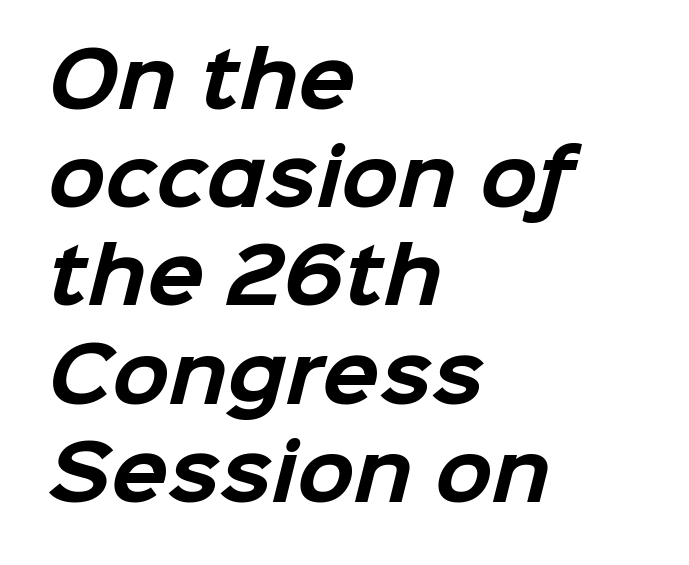
Q: Is the text bold? A: Yes.
Q: Is the typeface a serif or a sans-serif typeface? A: Sans-serif.
Q: Is the text underlined? A: No.
Q: How is the paragraph aligned? A: Left-aligned.
Q: Is the spacing between letters normal or unusually wide? A: Normal.
Q: Is the spacing between lines tight, normal or loose? A: Normal.
Q: Width (condensed, normal, or wide)? A: Normal.
Q: Stroke contrast? A: Low.
Q: x-height? A: Medium.
Q: Monospaced? A: No.
